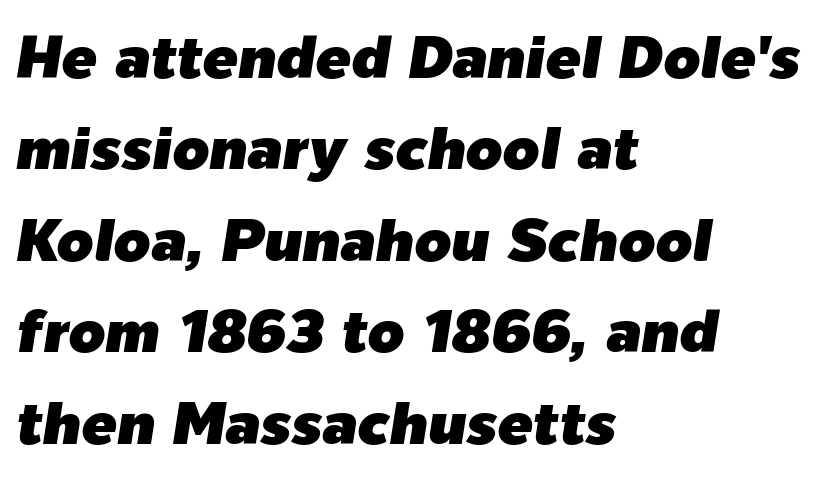
The image shows 59 px text type, italic (leaning right); set left-aligned, normal line spacing (1.55x), normal letter spacing, not underlined; low stroke contrast and a medium x-height.
